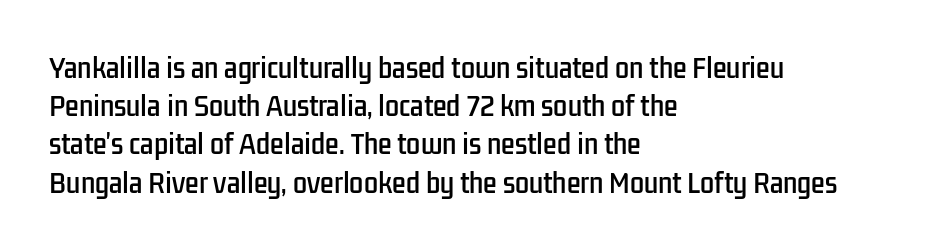
Q: Is the text italic (slanted)? A: No, it is upright.
Q: Is the text underlined? A: No.
Q: How is the paragraph aligned? A: Left-aligned.
Q: Is the spacing between letters normal or unusually wide? A: Normal.
Q: Is the spacing between lines tight, normal or loose? A: Normal.
